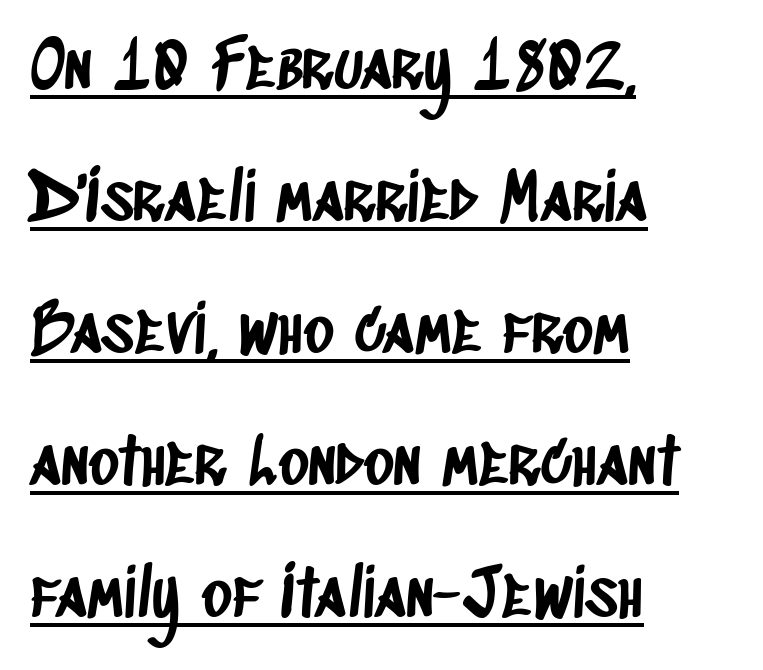
Q: Is the typeface a serif or a sans-serif typeface? A: Sans-serif.
Q: Is the text underlined? A: Yes.
Q: How is the paragraph aligned? A: Left-aligned.
Q: Is the spacing between letters normal or unusually wide? A: Normal.
Q: Is the spacing between lines tight, normal or loose? A: Loose.
Q: Width (condensed, normal, or wide)? A: Condensed.
Q: Stroke contrast? A: Low.
Q: x-height? A: Large.
Q: Monospaced? A: No.
